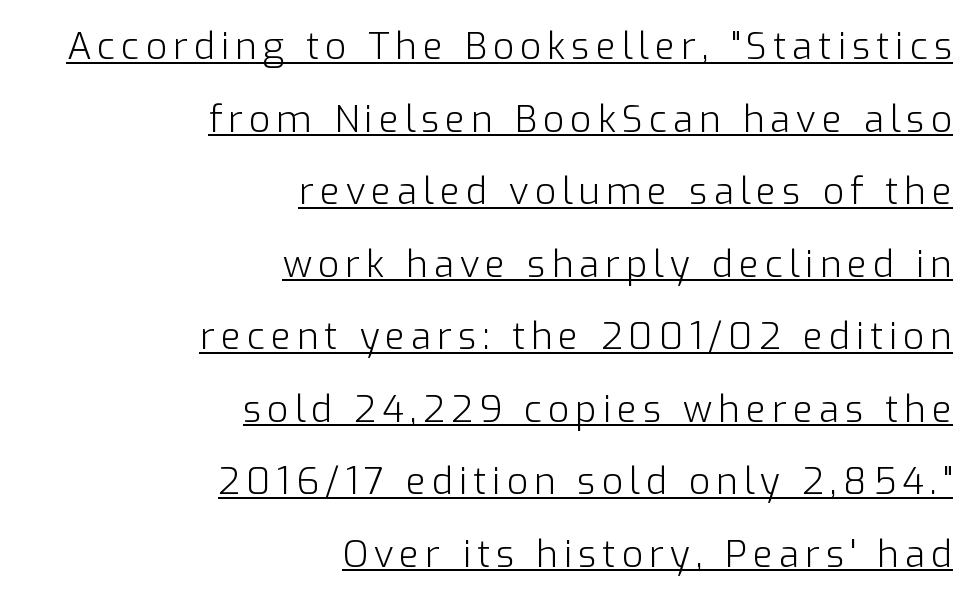
{"serif": "no", "italic": "no", "bold": "no", "weight": "light", "width": "normal", "stroke_contrast": "low", "x_height": "medium", "monospaced": "no", "underline": "yes", "align": "right", "line_spacing": "loose", "line_spacing_ratio": 1.96, "glyph_px": 37}
